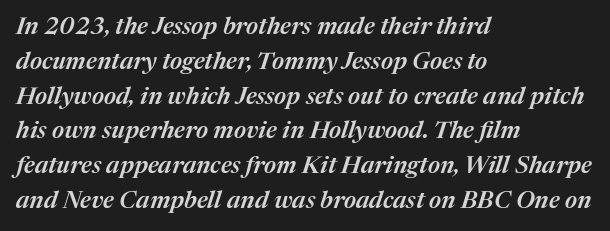
Does the copy run flush right? No — it runs flush left. The tracking reads as untouched default to a designer's eye. Rows of type keep a routine distance in the vertical direction. Plain, unruled lines of type. Summary of weight: moderately heavy, a semibold.
